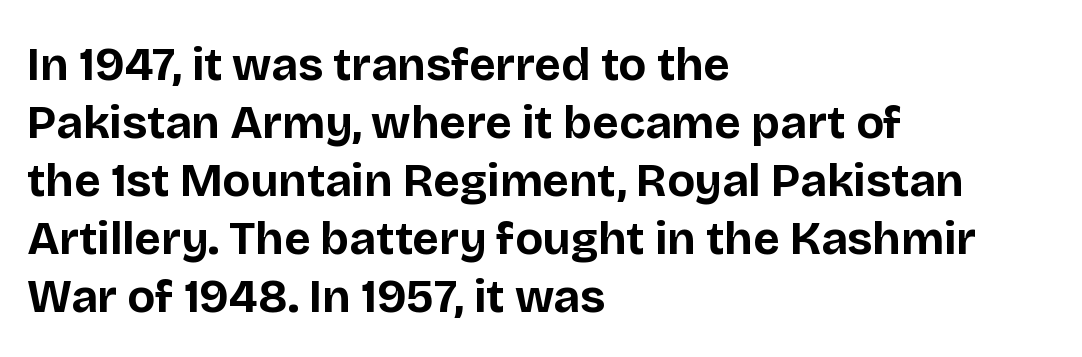
Descender tails drop into unmarked territory. The typography opts for an upright posture over an oblique one. This sample has the flowing, uneven cadence of proportional lettering. Does the type have serifs? No, each stem ends abruptly.
